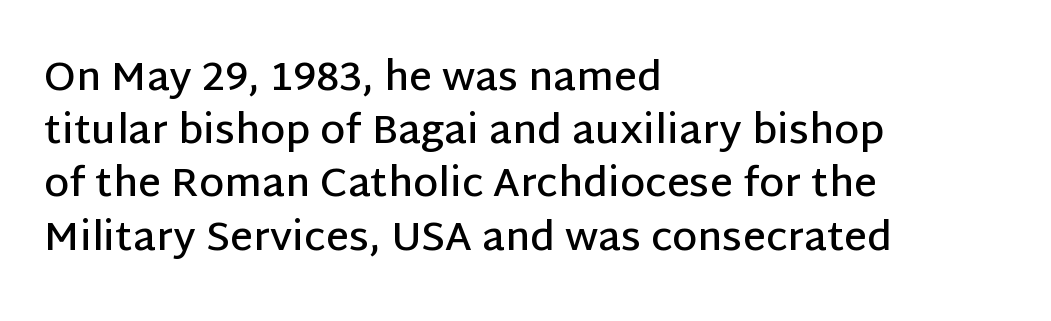
Q: Is the text bold? A: Semi-bold.
Q: Is the text italic (slanted)? A: No, it is upright.
Q: Is the typeface a serif or a sans-serif typeface? A: Sans-serif.
Q: Is the text underlined? A: No.
Q: How is the paragraph aligned? A: Left-aligned.
Q: Is the spacing between letters normal or unusually wide? A: Normal.
Q: Is the spacing between lines tight, normal or loose? A: Normal.
Q: Width (condensed, normal, or wide)? A: Normal.
Q: Stroke contrast? A: Low.
Q: x-height? A: Large.
Q: Monospaced? A: No.
